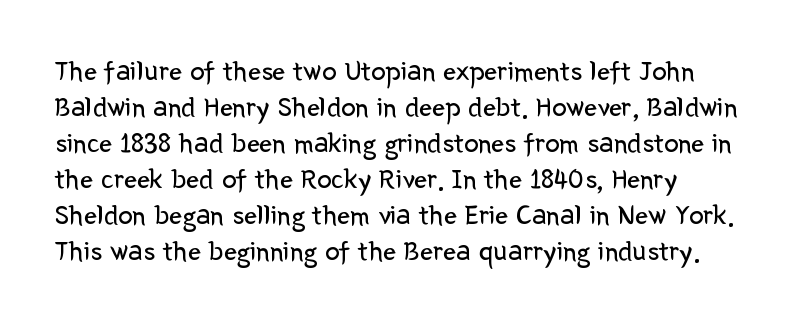
The image shows 29 px regular-weight sans-serif type, upright; set line spacing 1.24x, normal letter spacing, not underlined; low stroke contrast and a medium x-height.
